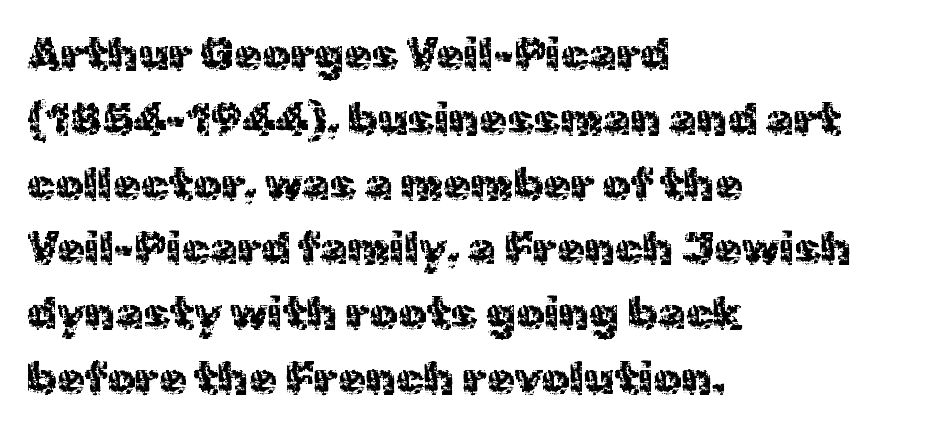
{"serif": "no", "italic": "no", "width": "normal", "x_height": "medium", "monospaced": "no", "underline": "no", "align": "left", "line_spacing": "normal", "line_spacing_ratio": 1.44, "letter_spacing": "normal", "letter_spacing_em": 0.0, "glyph_px": 45}
